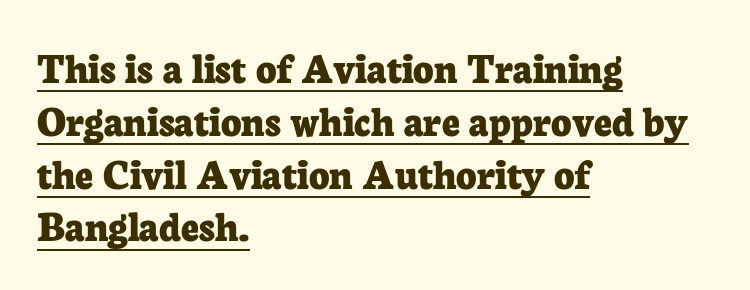
Q: Is the text bold? A: Yes.
Q: Is the text italic (slanted)? A: No, it is upright.
Q: Is the typeface a serif or a sans-serif typeface? A: Serif.
Q: Is the text underlined? A: Yes.
Q: How is the paragraph aligned? A: Left-aligned.
Q: Is the spacing between letters normal or unusually wide? A: Normal.
Q: Width (condensed, normal, or wide)? A: Normal.
Q: Stroke contrast? A: Low.
Q: x-height? A: Medium.
Q: Monospaced? A: No.
